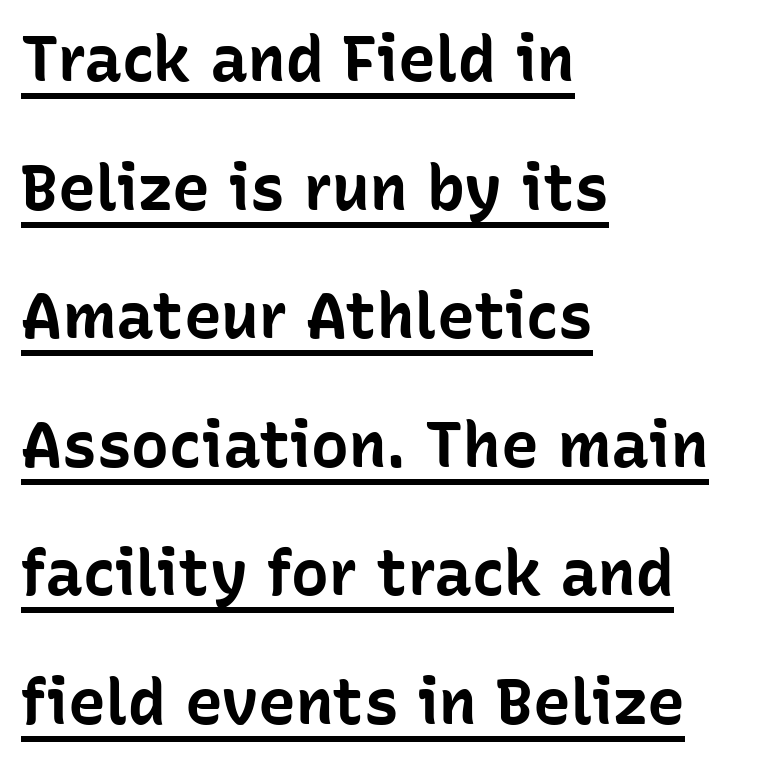
The image shows 63 px bold sans-serif type, upright; set left-aligned, loose line spacing (2.04x), normal letter spacing, underlined; low stroke contrast and a medium x-height.
